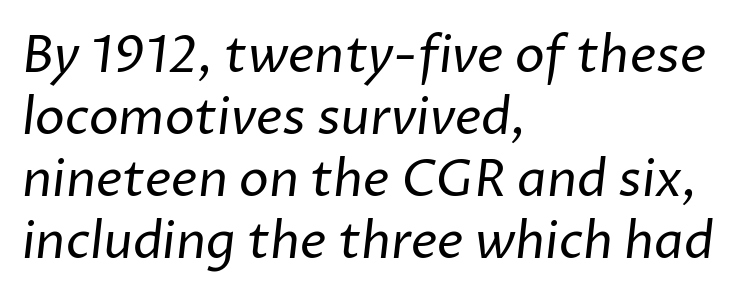
{"serif": "no", "bold": "no", "weight": "regular", "width": "normal", "stroke_contrast": "low", "x_height": "medium", "monospaced": "no", "underline": "no", "align": "left", "line_spacing_ratio": 1.24, "letter_spacing": "normal", "letter_spacing_em": 0.0, "glyph_px": 50}
